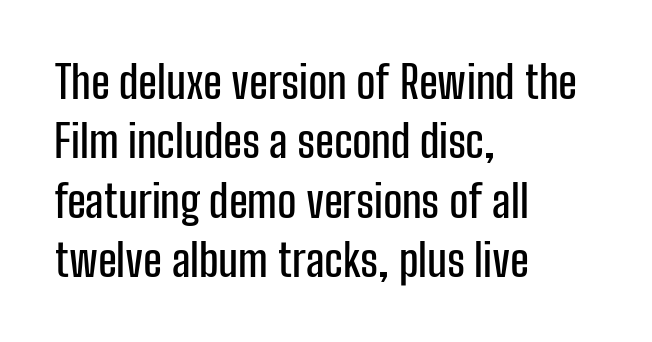
Q: Is the text italic (slanted)? A: No, it is upright.
Q: Is the typeface a serif or a sans-serif typeface? A: Sans-serif.
Q: Is the text underlined? A: No.
Q: How is the paragraph aligned? A: Left-aligned.
Q: Is the spacing between letters normal or unusually wide? A: Normal.
Q: Is the spacing between lines tight, normal or loose? A: Normal.
Q: Width (condensed, normal, or wide)? A: Condensed.
Q: Stroke contrast? A: Low.
Q: x-height? A: Medium.
Q: Monospaced? A: No.
